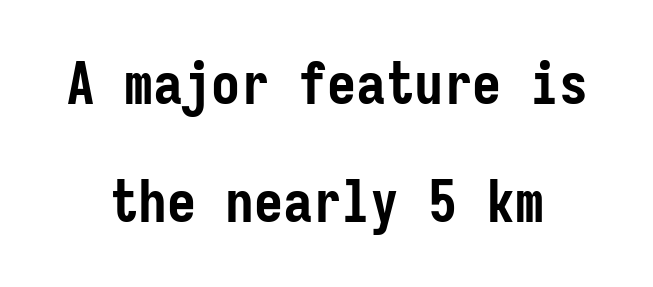
The image shows 58 px semibold, condensed sans-serif type, upright, monospaced; set loose line spacing (2.03x), normal letter spacing, not underlined; low stroke contrast and a medium x-height.
